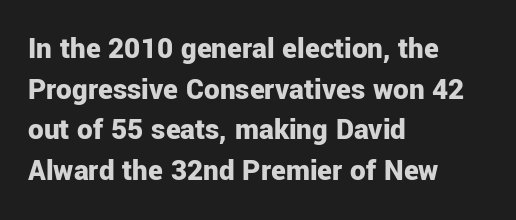
Q: Is the text bold? A: Yes.
Q: Is the text italic (slanted)? A: No, it is upright.
Q: Is the typeface a serif or a sans-serif typeface? A: Sans-serif.
Q: Is the text underlined? A: No.
Q: How is the paragraph aligned? A: Left-aligned.
Q: Is the spacing between letters normal or unusually wide? A: Normal.
Q: Is the spacing between lines tight, normal or loose? A: Normal.
Q: Width (condensed, normal, or wide)? A: Normal.
Q: Stroke contrast? A: Low.
Q: x-height? A: Medium.
Q: Monospaced? A: No.
